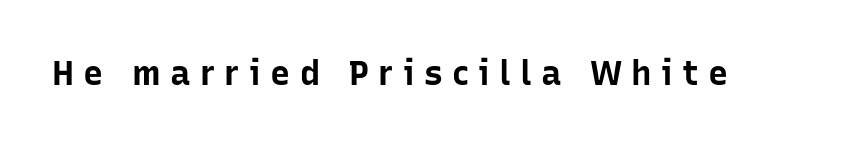
Serif or sans? Sans — the stroke terminals are bare. The letters are spread apart with noticeably loose tracking. These lines were composed using upright roman letters. The letters are bold, with thick, heavy strokes.
